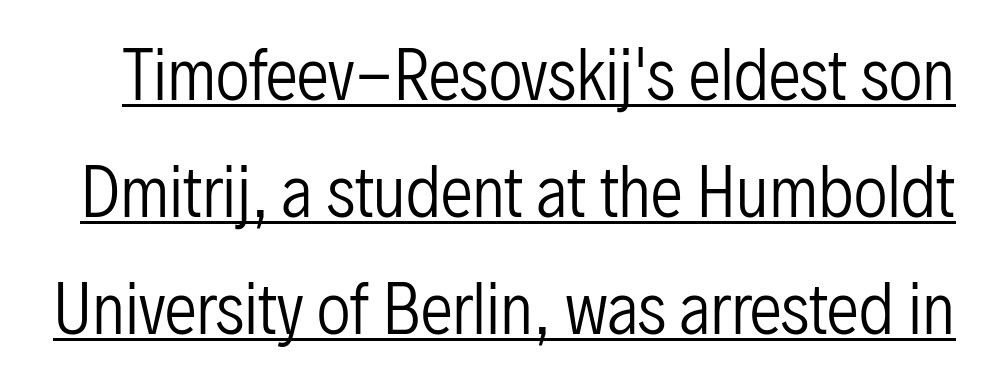
The image shows 65 px regular-weight, condensed sans-serif type, upright; set line spacing 1.8x, normal letter spacing, underlined; low stroke contrast and a medium x-height.
